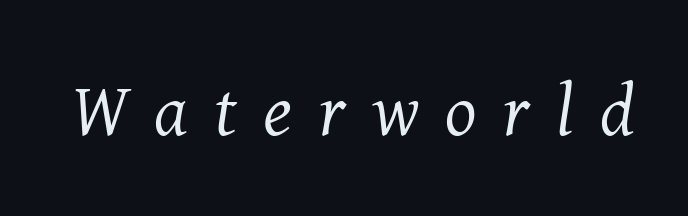
{"serif": "yes", "italic": "yes", "lean": "right", "slant_degrees": 8, "bold": "no", "weight": "regular", "width": "normal", "stroke_contrast": "medium", "x_height": "medium", "monospaced": "no", "underline": "no", "letter_spacing": "wide", "letter_spacing_em": 0.36, "glyph_px": 74}
